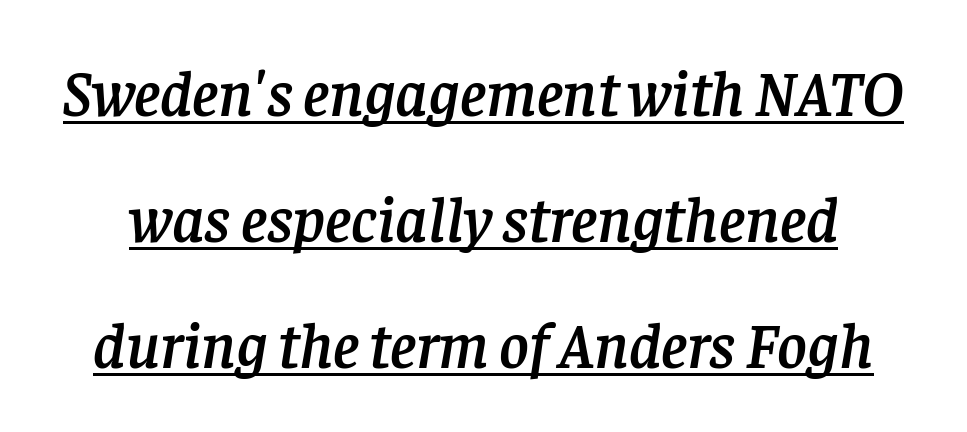
{"serif": "yes", "italic": "yes", "lean": "right", "slant_degrees": 8, "width": "normal", "stroke_contrast": "low", "x_height": "large", "monospaced": "no", "underline": "yes", "line_spacing": "loose", "line_spacing_ratio": 1.97, "letter_spacing": "normal", "letter_spacing_em": 0.0, "glyph_px": 64}
